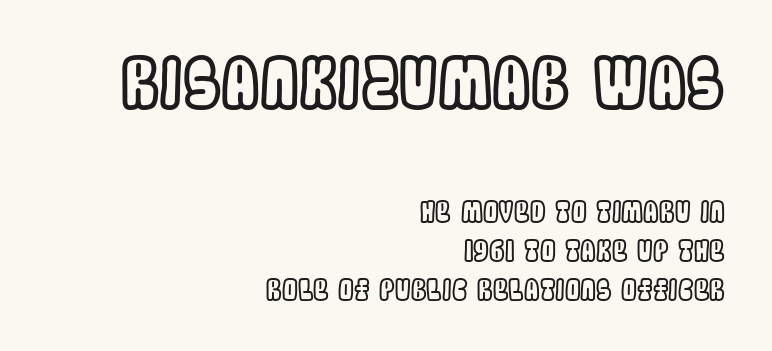
Q: Is the text italic (slanted)? A: No, it is upright.
Q: Is the text underlined? A: No.
Q: How is the paragraph aligned? A: Right-aligned.
Q: Is the spacing between letters normal or unusually wide? A: Normal.
Q: Is the spacing between lines tight, normal or loose? A: Normal.
Q: Which block of text is set in a larger size, the first (top) or the second (bottom)? A: The first (top) one.
Q: Width (condensed, normal, or wide)? A: Condensed.
Q: x-height? A: Large.
Q: Monospaced? A: No.
